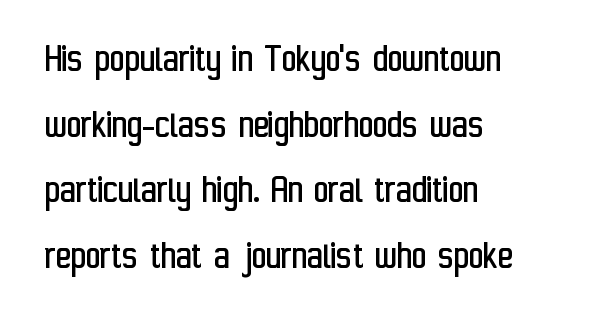
The rendering uses natural spacing where letterforms have individual widths. Vertical stems look standard width or narrower in stroke. A roman cut, with each character standing at attention. The setting favours the left margin, as ordinary paragraphs usually do.
